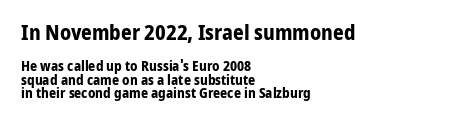
{"italic": "no", "bold": "yes", "underline": "no", "align": "left", "line_spacing": "tight", "line_spacing_ratio": 0.97, "letter_spacing": "normal", "letter_spacing_em": 0.0, "larger_block": "first", "size_ratio": 1.5, "glyph_px": 21}
